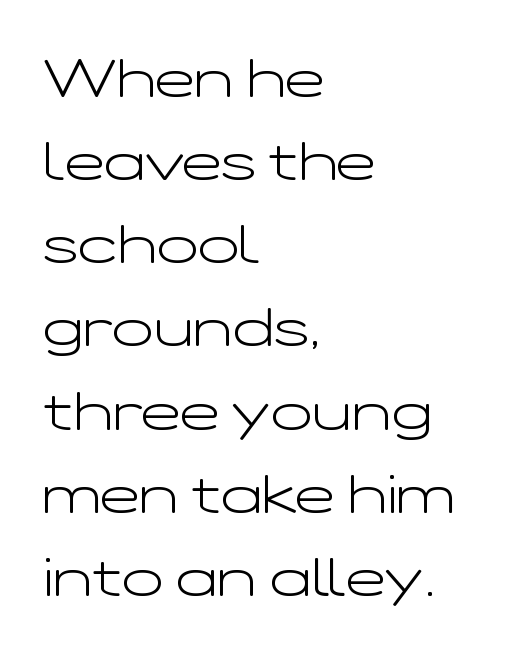
Posture: straight, roman, zero tilt. Descender tails drop into unmarked territory. Compared with typical body copy, the letter spacing here is the same. Layout note: lines flush left. Weight: in the light-to-regular range.
